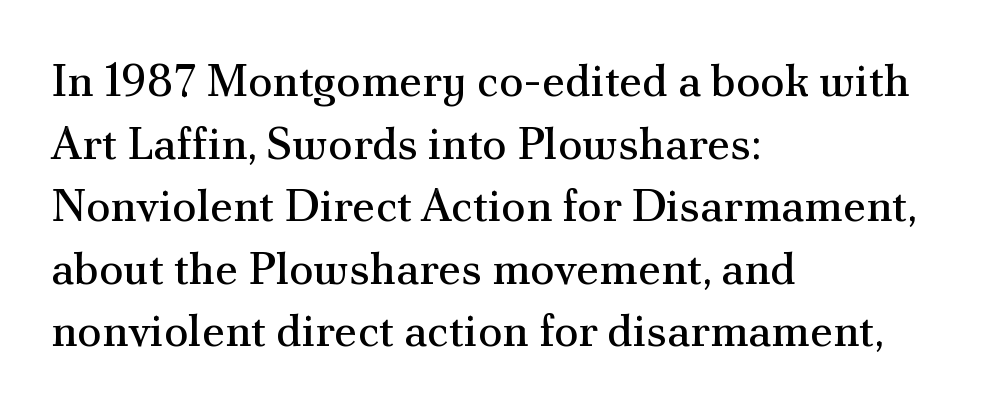
The image shows 45 px regular-weight serif type, upright; set left-aligned, normal line spacing (1.39x), normal letter spacing, not underlined; medium stroke contrast and a small x-height.
